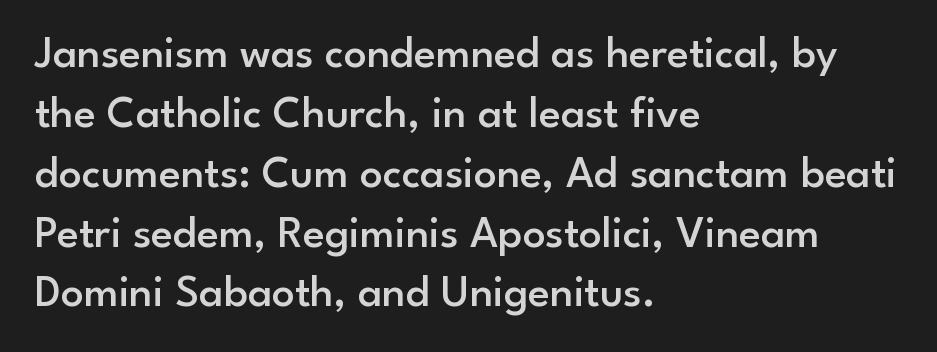
Descenders hang freely into open space. Where is the straight margin? On the left. In terms of letterspacing, this is plain default setting. This rendering employs a face without finishing strokes, i.e., a sans-serif.
